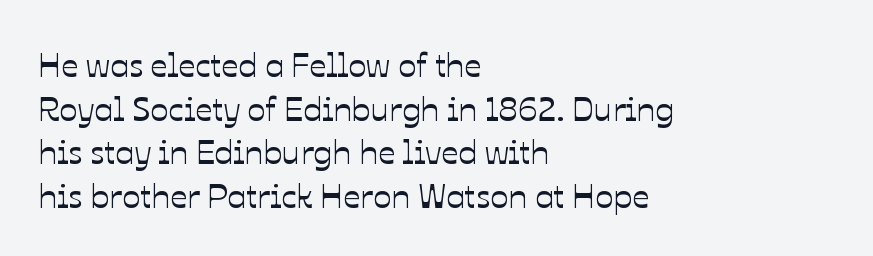
{"italic": "no", "width": "normal", "stroke_contrast": "low", "x_height": "medium", "monospaced": "no", "underline": "no", "align": "left", "line_spacing": "normal", "line_spacing_ratio": 1.28, "letter_spacing": "normal", "letter_spacing_em": 0.0, "glyph_px": 34}
